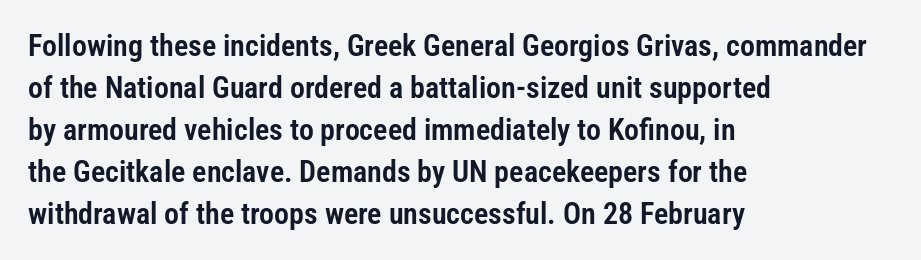
Q: Is the text italic (slanted)? A: No, it is upright.
Q: Is the typeface a serif or a sans-serif typeface? A: Sans-serif.
Q: Is the text underlined? A: No.
Q: How is the paragraph aligned? A: Left-aligned.
Q: Is the spacing between letters normal or unusually wide? A: Normal.
Q: Is the spacing between lines tight, normal or loose? A: Normal.
Q: Width (condensed, normal, or wide)? A: Condensed.
Q: Stroke contrast? A: Low.
Q: x-height? A: Medium.
Q: Monospaced? A: No.
